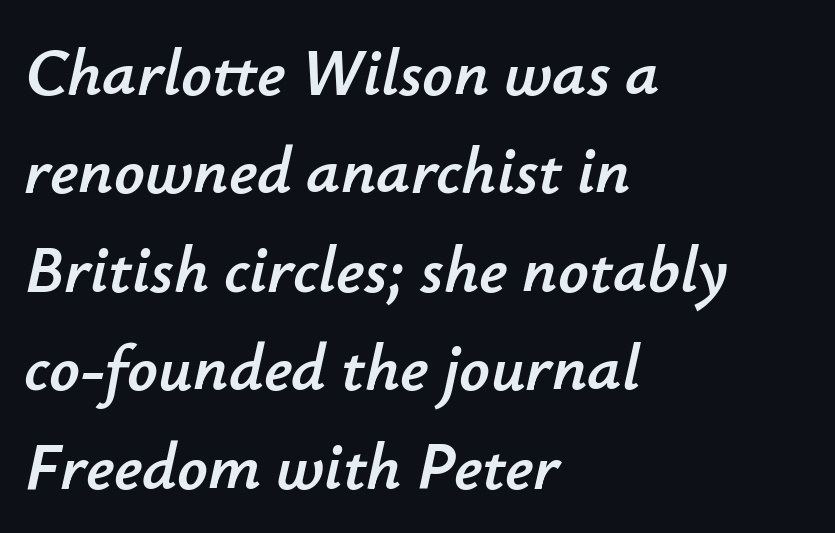
{"italic": "yes", "lean": "right", "slant_degrees": 12, "width": "normal", "stroke_contrast": "low", "x_height": "small", "monospaced": "no", "underline": "no", "align": "left", "line_spacing": "normal", "line_spacing_ratio": 1.47, "letter_spacing": "normal", "letter_spacing_em": 0.0, "glyph_px": 67}
